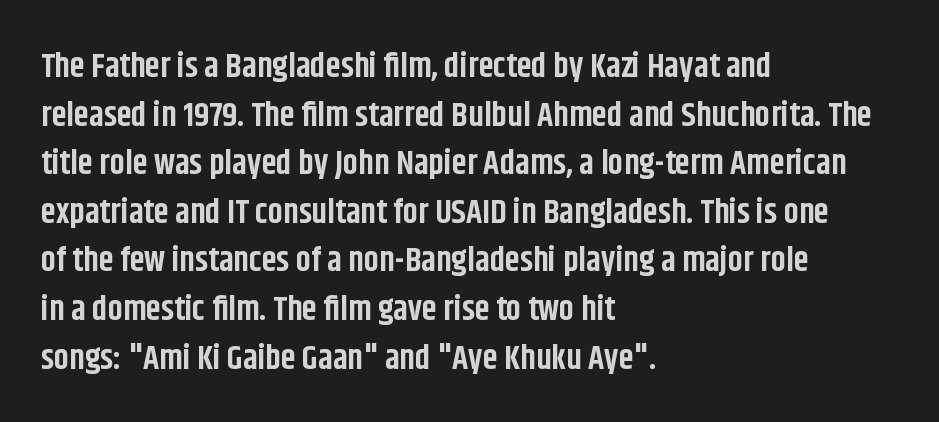
Short note: letters normally spaced. The glyphs in this specimen are sans serif. The glyphs have the mass of a bold cut. Letters rest on an invisible, unmarked baseline. Every row of glyphs begins at an identical x-position on the left.
